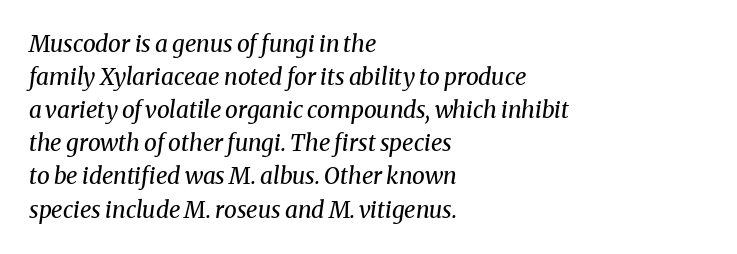
Teacher's note: observe the even left margin — that is flush-left alignment. The letterforms sit shoulder to shoulder at normal distance. The weight would be labelled regular, book, light, or lighter still. These lines were composed using italics. Evenly set lines give the paragraph a standard silhouette.
